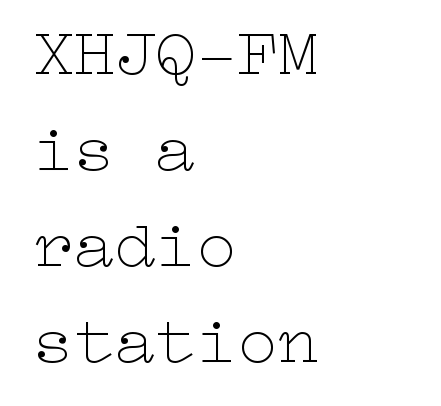
Italic: no, the glyphs are upright roman. Standard letterfit; no display-style spreading of the glyphs. Reading down the block, your eye returns to a fixed left position each line. Only glyphs here, with clear space below each row.
